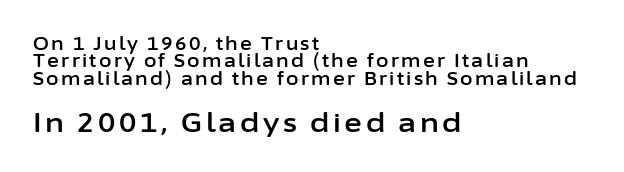
The image shows 27 px text type, upright; set left-aligned, tight line spacing (0.96x), not underlined; the second (bottom) block is 1.5x larger.
